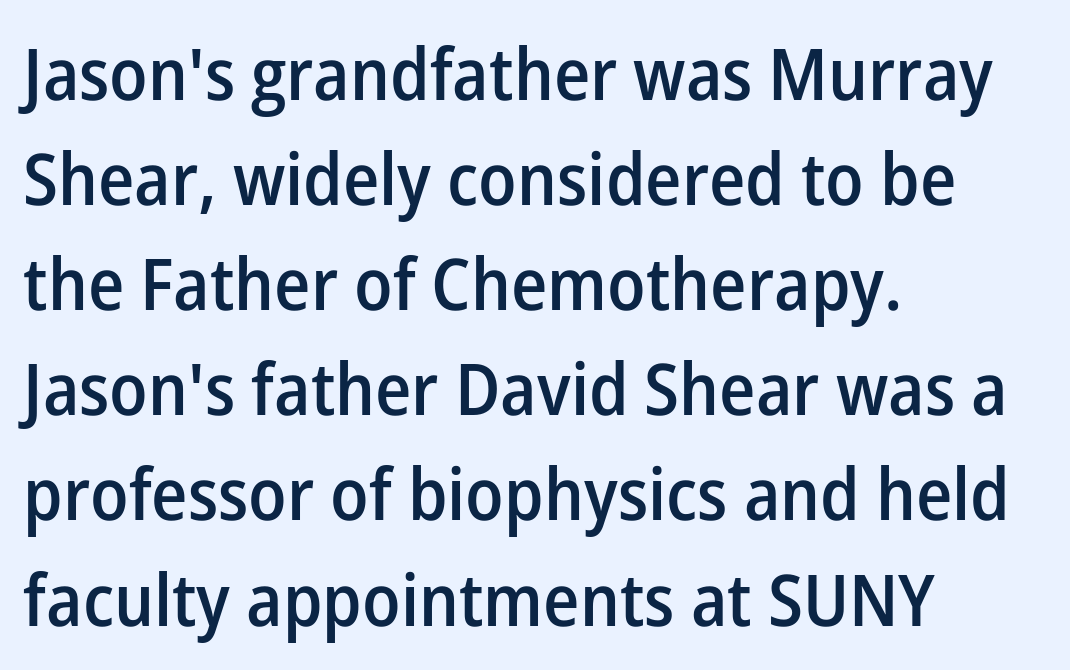
The characters display no serif detailing; their extremities are plain. This sample has the flowing, uneven cadence of proportional lettering. Caption: semibold face, moderately heavy strokes. This sample keeps an unexceptional amount of space between lines. Does the lettering tilt? It doesn't — this is upright.
